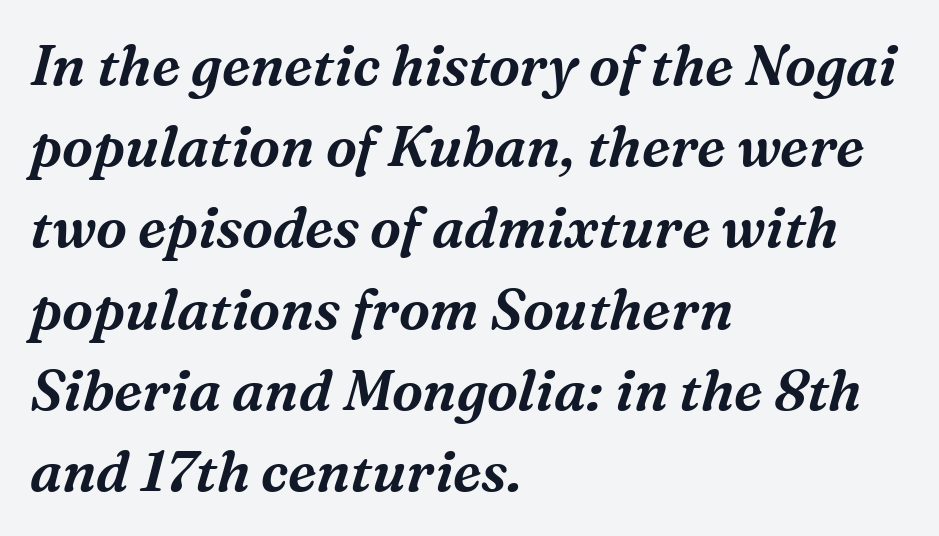
The image shows 56 px serif type, italic (leaning right); set left-aligned, normal line spacing (1.45x), normal letter spacing, not underlined; medium stroke contrast and a medium x-height.
